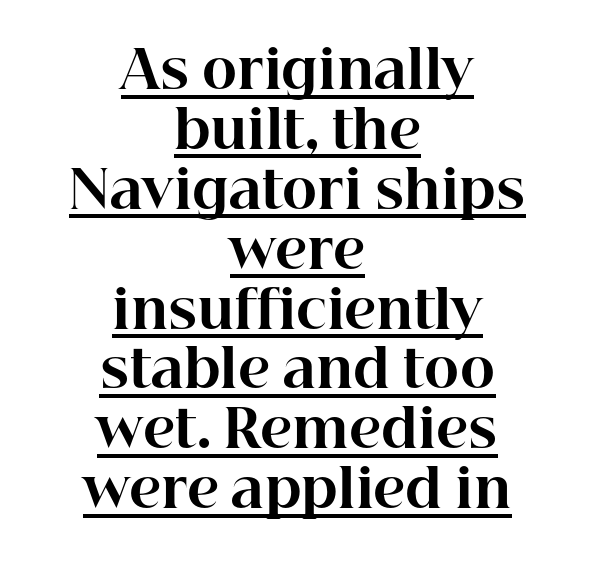
The image shows 53 px bold serif type, upright; set centered, tight line spacing (1.13x), normal letter spacing, underlined; high stroke contrast and a medium x-height.
